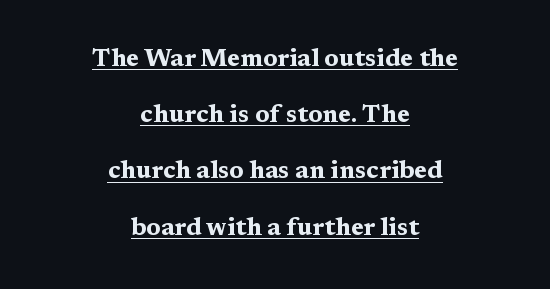
The paragraph shown floats in the horizontal middle. Glance below the letters and you will spot a drawn line. Widely set lines give the paragraph a tall, airy silhouette. Ascenders rise straight up at ninety degrees.
